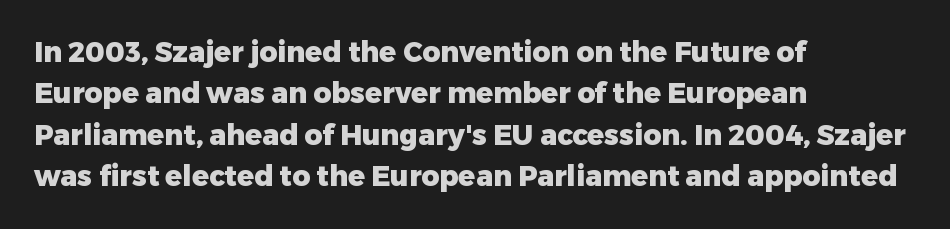
Q: Is the text bold? A: Yes.
Q: Is the text italic (slanted)? A: No, it is upright.
Q: Is the typeface a serif or a sans-serif typeface? A: Sans-serif.
Q: Is the text underlined? A: No.
Q: How is the paragraph aligned? A: Left-aligned.
Q: Is the spacing between letters normal or unusually wide? A: Normal.
Q: Is the spacing between lines tight, normal or loose? A: Normal.
Q: Width (condensed, normal, or wide)? A: Normal.
Q: Stroke contrast? A: Low.
Q: x-height? A: Medium.
Q: Monospaced? A: No.
